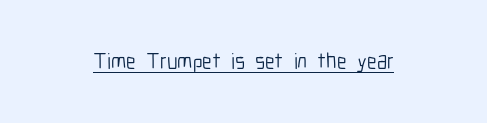
The image shows 22 px text type, upright; set normal letter spacing, underlined.
